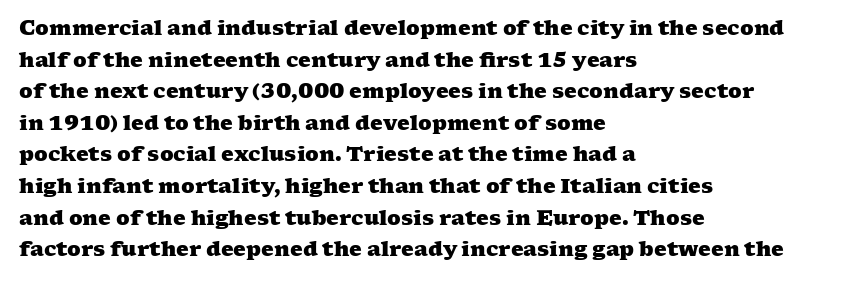
Q: Is the text bold? A: Yes.
Q: Is the text underlined? A: No.
Q: How is the paragraph aligned? A: Left-aligned.
Q: Is the spacing between letters normal or unusually wide? A: Normal.
Q: Is the spacing between lines tight, normal or loose? A: Normal.
